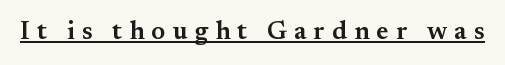
{"italic": "no", "bold": "semi", "underline": "yes", "letter_spacing": "wide", "letter_spacing_em": 0.27, "glyph_px": 26}
